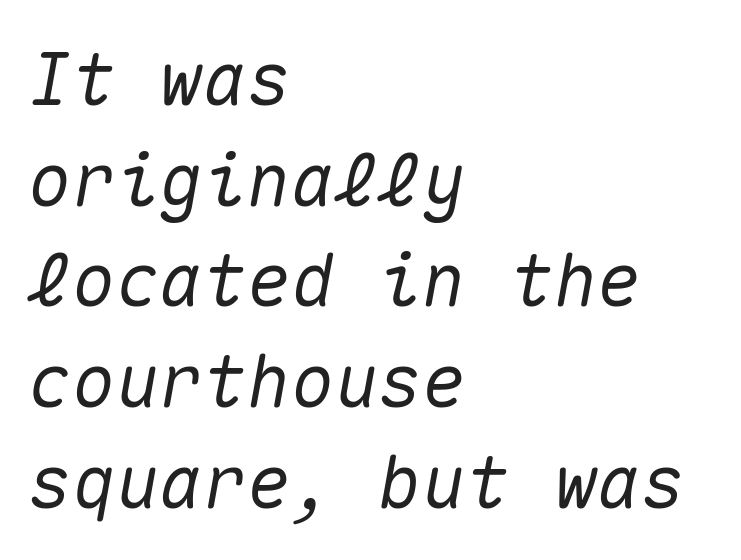
Q: Is the text italic (slanted)? A: Yes, it leans right by about 10 degrees.
Q: Is the text underlined? A: No.
Q: How is the paragraph aligned? A: Left-aligned.
Q: Is the spacing between letters normal or unusually wide? A: Normal.
Q: Is the spacing between lines tight, normal or loose? A: Normal.
Q: Width (condensed, normal, or wide)? A: Normal.
Q: Stroke contrast? A: Medium.
Q: x-height? A: Medium.
Q: Monospaced? A: Yes.
